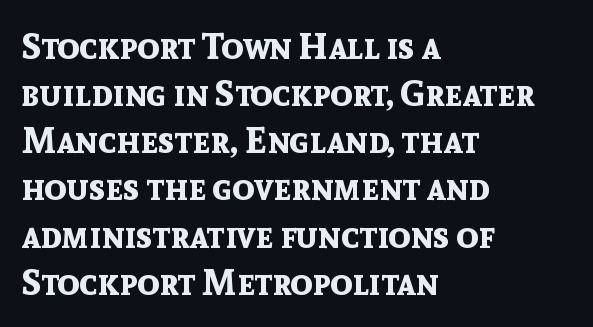
{"serif": "no", "italic": "no", "bold": "yes", "weight": "bold", "width": "normal", "x_height": "medium", "monospaced": "no", "underline": "no", "align": "left", "line_spacing": "normal", "line_spacing_ratio": 1.31, "letter_spacing": "normal", "letter_spacing_em": 0.0, "glyph_px": 36}
